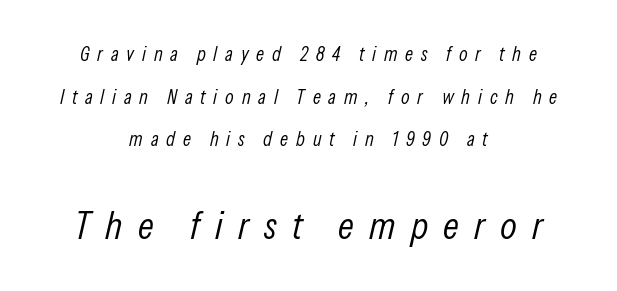
The image shows 39 px light, condensed type, italic (leaning right); set centered, loose line spacing (2.13x), unusually wide letter spacing (+0.39 em), not underlined; the second (bottom) block is 1.95x larger; low stroke contrast and a medium x-height.
